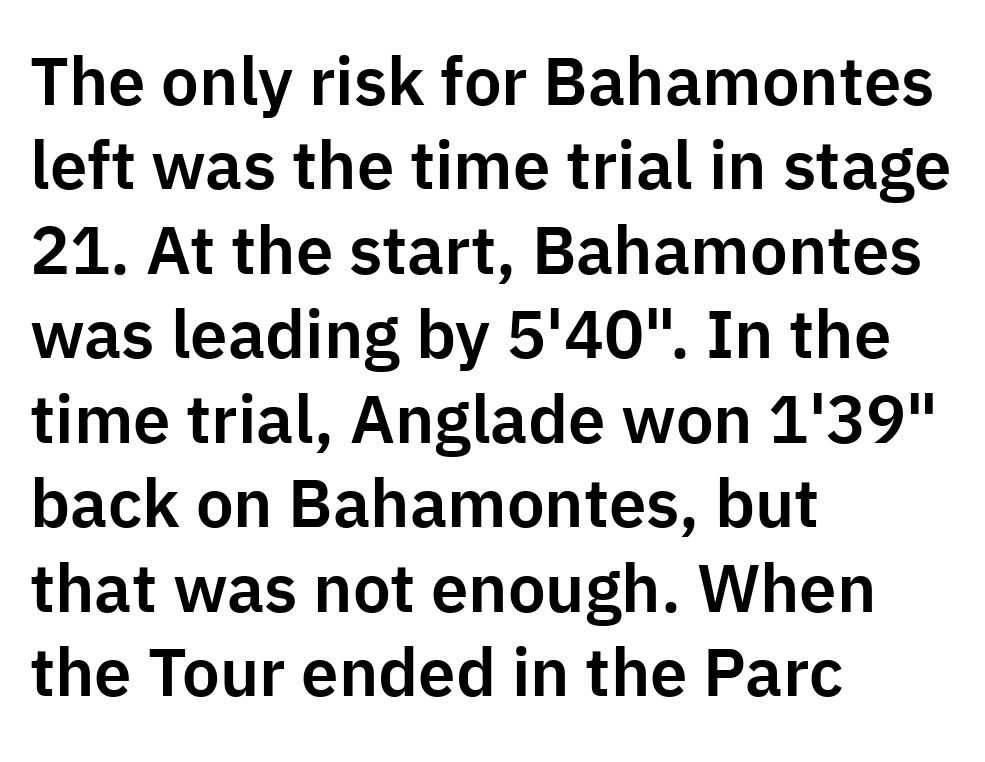
The image shows 67 px sans-serif type, upright; set left-aligned, normal line spacing (1.26x), normal letter spacing, not underlined; low stroke contrast and a medium x-height.
